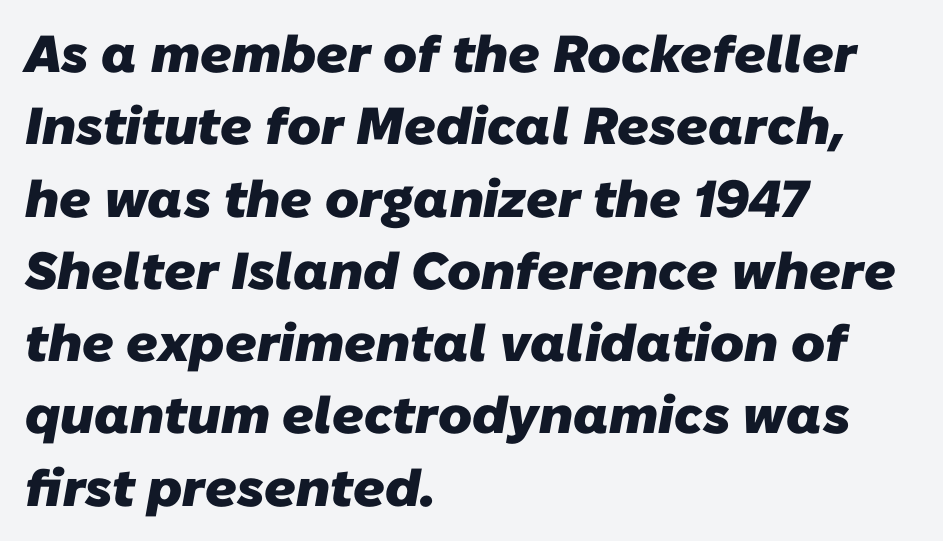
Q: Is the text bold? A: Yes.
Q: Is the typeface a serif or a sans-serif typeface? A: Sans-serif.
Q: Is the text underlined? A: No.
Q: How is the paragraph aligned? A: Left-aligned.
Q: Is the spacing between letters normal or unusually wide? A: Normal.
Q: Is the spacing between lines tight, normal or loose? A: Normal.
Q: Width (condensed, normal, or wide)? A: Normal.
Q: Stroke contrast? A: Low.
Q: x-height? A: Medium.
Q: Monospaced? A: No.
